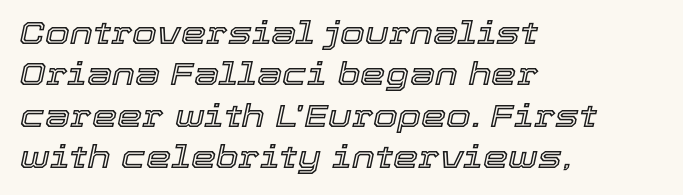
The image shows 32 px text type, italic (leaning right); set left-aligned, normal line spacing (1.29x), normal letter spacing, not underlined; a medium x-height.
